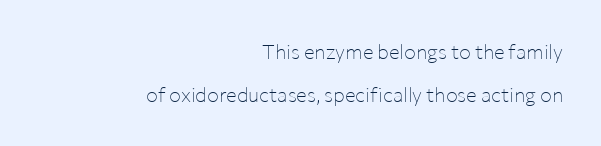
Bold? No — there's no thickening of the strokes. Designer's note — italics off, roman on. Horizontal alignment here is rightward, an uncommon choice for prose. Honestly, the rows look like they've been pulled way apart. There is no visible air inserted between adjacent glyphs. Honestly, there is no underline to notice here at all.
